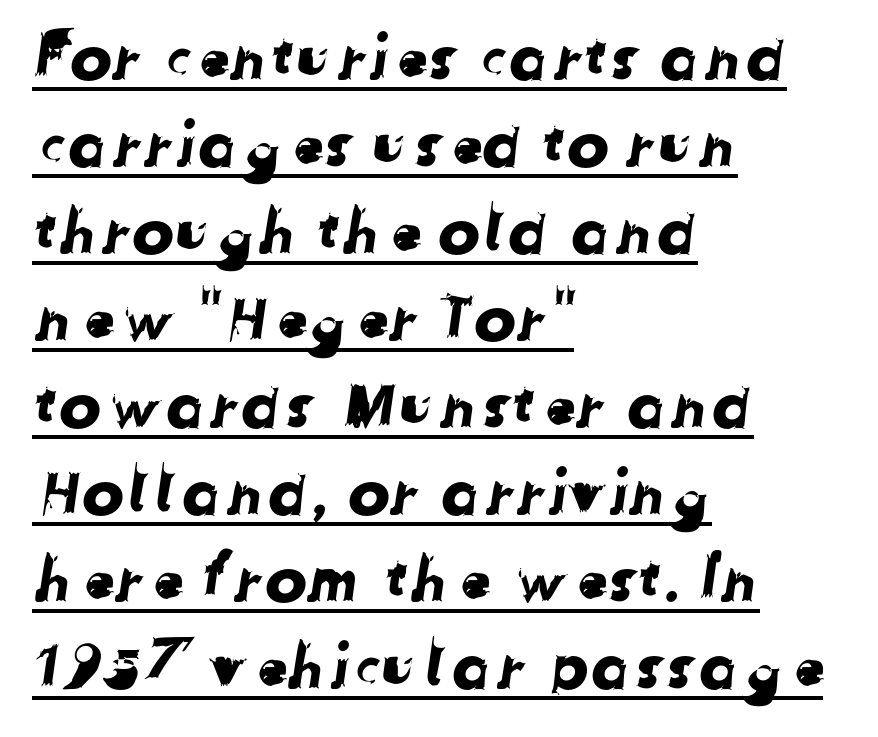
The image shows 63 px sans-serif type; set left-aligned, normal line spacing (1.38x), normal letter spacing, underlined; low stroke contrast and a medium x-height.
